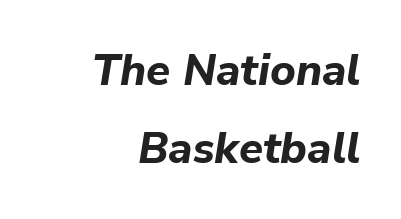
{"italic": "yes", "lean": "right", "slant_degrees": 9, "bold": "yes", "weight": "bold", "width": "normal", "stroke_contrast": "low", "x_height": "medium", "monospaced": "no", "underline": "no", "align": "right", "line_spacing_ratio": 1.77, "letter_spacing": "normal", "letter_spacing_em": 0.0, "glyph_px": 44}
